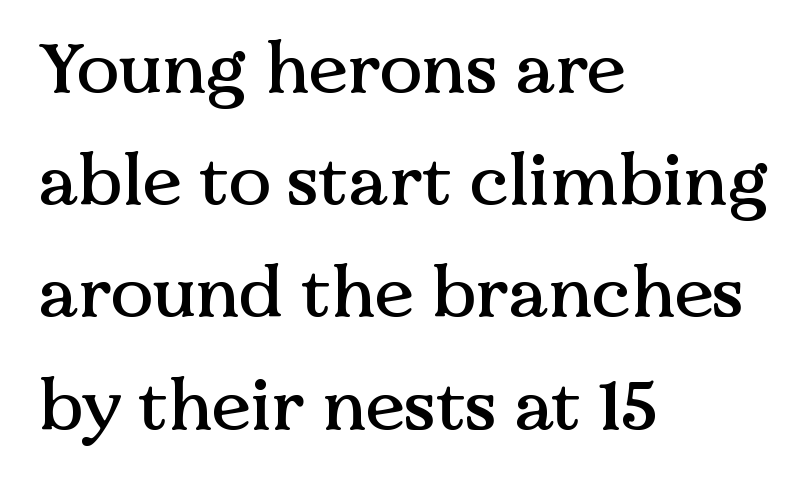
{"serif": "yes", "italic": "no", "width": "normal", "stroke_contrast": "medium", "x_height": "medium", "monospaced": "no", "underline": "no", "align": "left", "line_spacing": "normal", "line_spacing_ratio": 1.58, "letter_spacing": "normal", "letter_spacing_em": 0.0, "glyph_px": 71}
